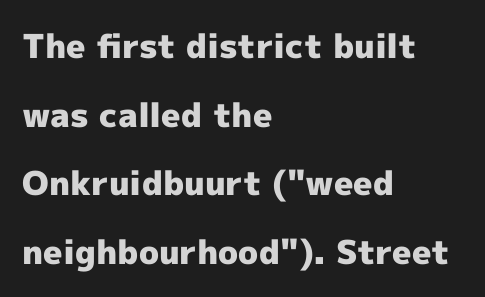
Is this a fixed-width face? No — the glyphs have proportional, varying widths. How heavy is the stroke? Heavy — this is a bold. The typeface chosen for these lines omits serifs. Has an underline been added? It has not. The rendering anchors every line to the left-hand side.
